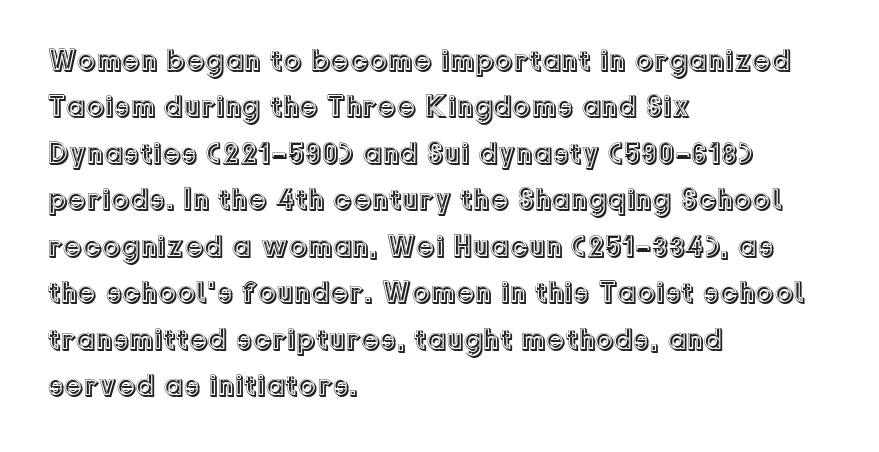
{"italic": "no", "width": "normal", "x_height": "medium", "monospaced": "no", "underline": "no", "align": "left", "line_spacing": "normal", "line_spacing_ratio": 1.55, "letter_spacing": "normal", "letter_spacing_em": 0.0, "glyph_px": 30}
